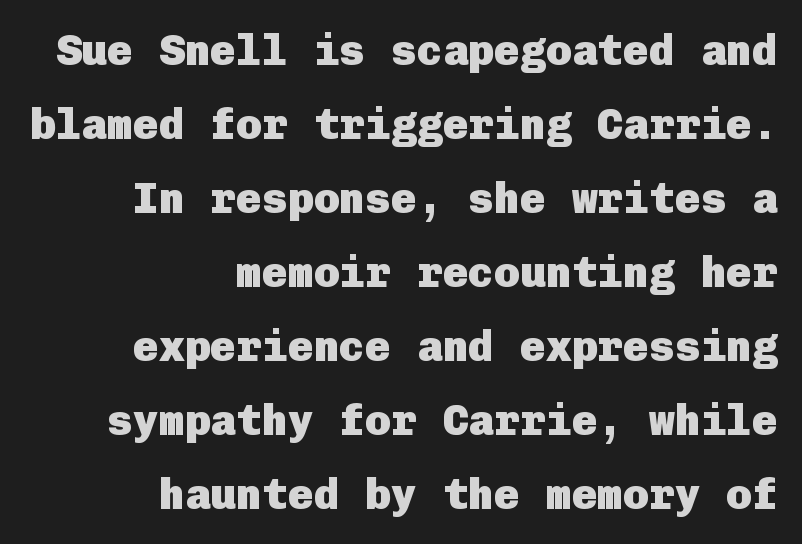
Vertical strokes here are truly vertical. Compared with a flush-left layout, this one pins lines to the opposite, right side. Has an underline been added? It has not. Thick stems and heavy bowls — unmistakably bold.
